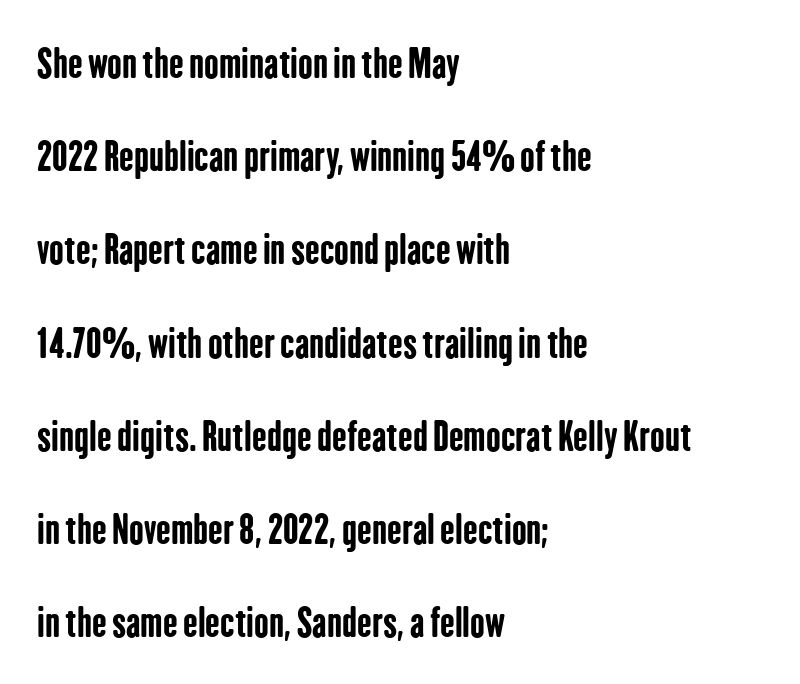
Q: Is the text bold? A: Yes.
Q: Is the text italic (slanted)? A: No, it is upright.
Q: Is the typeface a serif or a sans-serif typeface? A: Sans-serif.
Q: Is the text underlined? A: No.
Q: How is the paragraph aligned? A: Left-aligned.
Q: Is the spacing between letters normal or unusually wide? A: Normal.
Q: Is the spacing between lines tight, normal or loose? A: Loose.
Q: Width (condensed, normal, or wide)? A: Condensed.
Q: Stroke contrast? A: Low.
Q: x-height? A: Medium.
Q: Monospaced? A: No.
